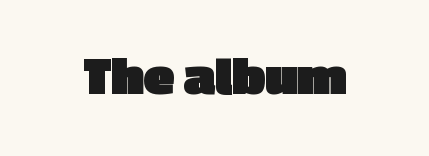
{"serif": "no", "italic": "no", "bold": "yes", "weight": "heavy", "width": "normal", "x_height": "medium", "monospaced": "no", "underline": "no", "letter_spacing": "normal", "letter_spacing_em": 0.0, "glyph_px": 57}
